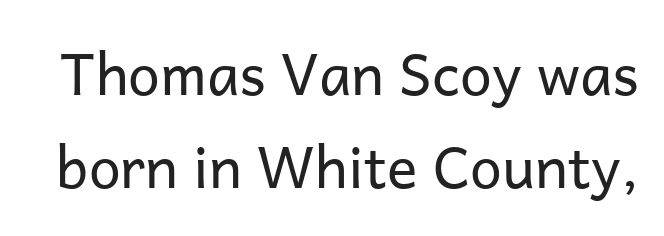
Q: Is the text bold? A: No.
Q: Is the text italic (slanted)? A: No, it is upright.
Q: Is the typeface a serif or a sans-serif typeface? A: Sans-serif.
Q: Is the text underlined? A: No.
Q: Is the spacing between letters normal or unusually wide? A: Normal.
Q: Is the spacing between lines tight, normal or loose? A: Normal.
Q: Width (condensed, normal, or wide)? A: Normal.
Q: Stroke contrast? A: Low.
Q: x-height? A: Medium.
Q: Monospaced? A: No.
